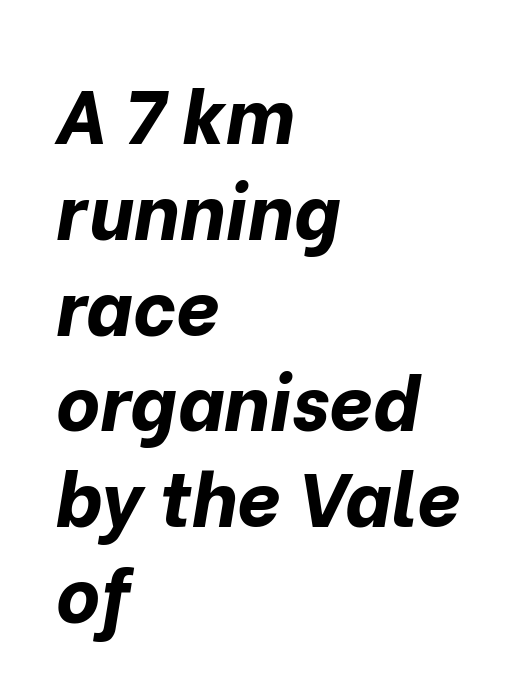
Is the letter spacing exaggerated? No — it looks like the ordinary default. Does the lettering tilt? It does — this is italic. What weight is shown? A full bold with thick strokes. Letters rest on an invisible, unmarked baseline. Spacing verdict: proportional, widths tailored to each character.
